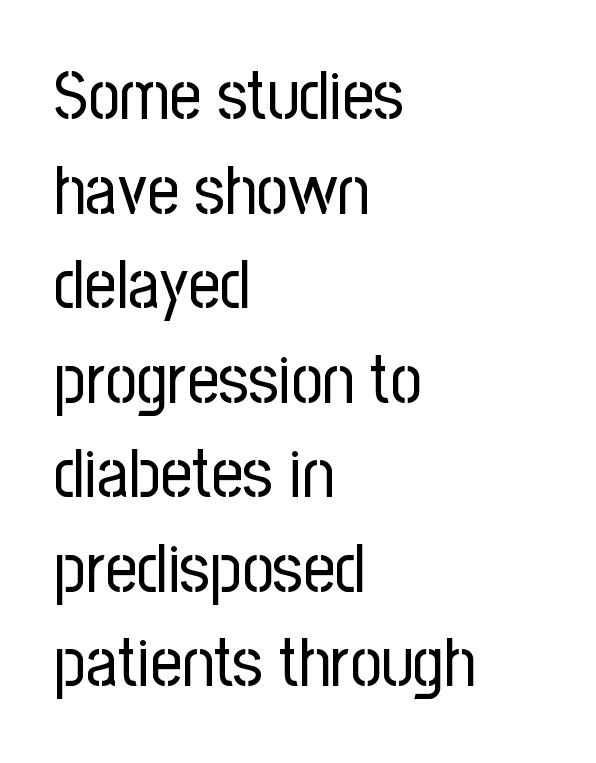
The image shows 69 px regular-weight, condensed sans-serif type, upright; set left-aligned, normal line spacing (1.37x), normal letter spacing, not underlined; low stroke contrast and a medium x-height.
